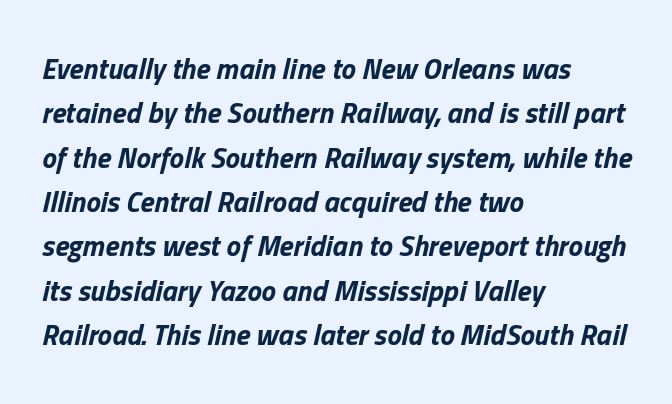
Q: Is the text bold? A: Yes.
Q: Is the text italic (slanted)? A: Yes, it leans right by about 13 degrees.
Q: Is the text underlined? A: No.
Q: How is the paragraph aligned? A: Left-aligned.
Q: Is the spacing between letters normal or unusually wide? A: Normal.
Q: Is the spacing between lines tight, normal or loose? A: Normal.
Q: Width (condensed, normal, or wide)? A: Normal.
Q: Stroke contrast? A: Low.
Q: x-height? A: Medium.
Q: Monospaced? A: No.
